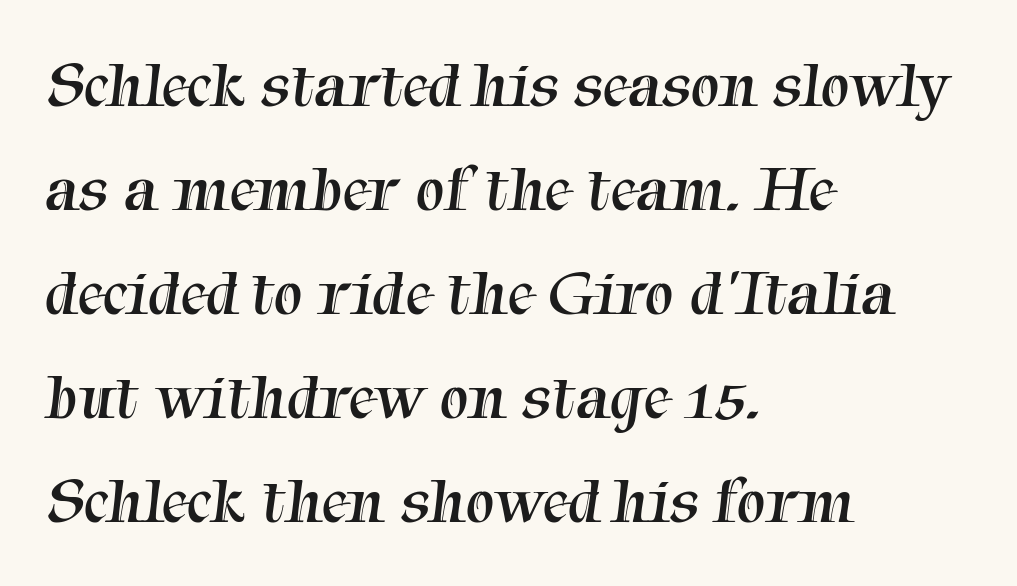
Type style note: has serifs. Spacing between characters is what you'd get straight out of the box. Leftover space on each line is placed entirely after the last word. Is the type heavy? It reads as light-to-regular instead. Underline: absent. The passage shown is typed in a proportional face where columns would drift.
